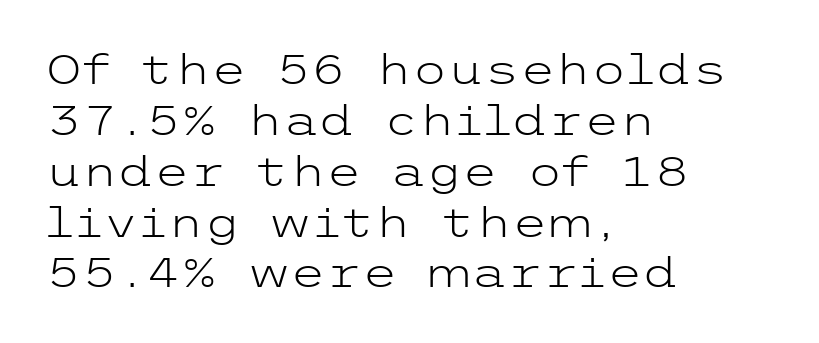
The image shows 41 px light, wide sans-serif type, upright; set left-aligned, line spacing 1.24x, normal letter spacing, not underlined; low stroke contrast and a medium x-height.
